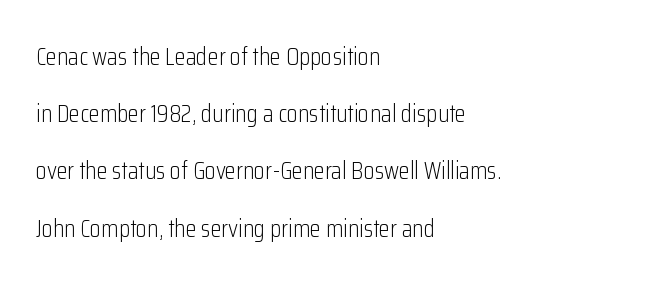
The image shows 25 px text type, upright; set left-aligned, loose line spacing (2.29x), normal letter spacing, not underlined.
